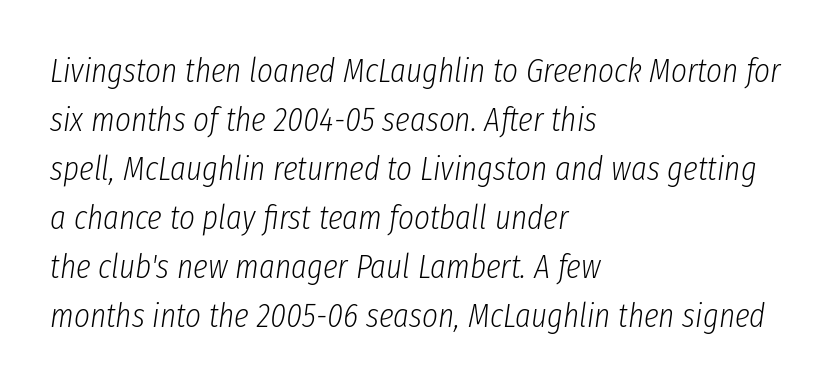
Q: Is the text bold? A: No.
Q: Is the text italic (slanted)? A: Yes, it leans right by about 8 degrees.
Q: Is the text underlined? A: No.
Q: How is the paragraph aligned? A: Left-aligned.
Q: Is the spacing between letters normal or unusually wide? A: Normal.
Q: Is the spacing between lines tight, normal or loose? A: Normal.
Q: Width (condensed, normal, or wide)? A: Condensed.
Q: Stroke contrast? A: Low.
Q: x-height? A: Medium.
Q: Monospaced? A: No.
